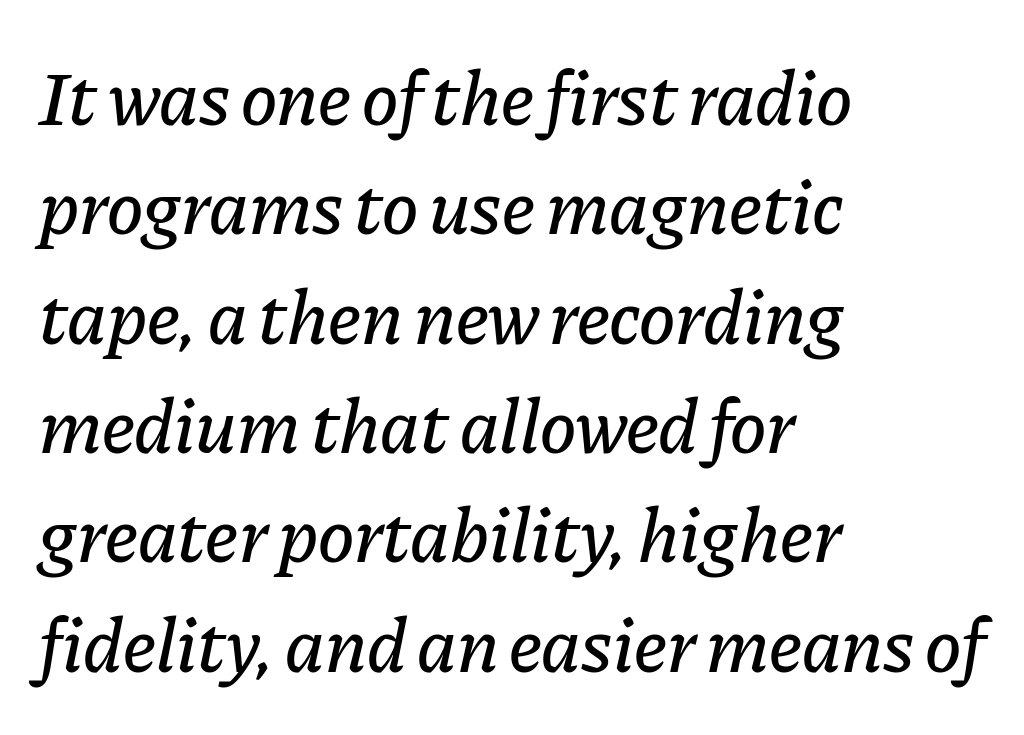
Yep, that's italic — everything's leaning. The passage shown stacks its lines at a standard gap. The text block is weighted toward the left margin, trailing off unevenly rightward. How are the letters spaced? Ordinarily, with no added tracking.
